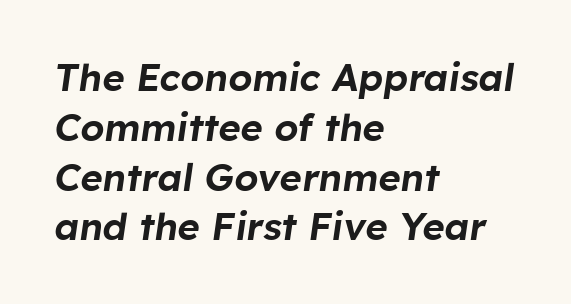
Q: Is the text italic (slanted)? A: Yes, it leans right by about 8 degrees.
Q: Is the text underlined? A: No.
Q: How is the paragraph aligned? A: Left-aligned.
Q: Is the spacing between letters normal or unusually wide? A: Normal.
Q: Is the spacing between lines tight, normal or loose? A: Normal.
Q: Width (condensed, normal, or wide)? A: Normal.
Q: Stroke contrast? A: Low.
Q: x-height? A: Medium.
Q: Monospaced? A: No.
